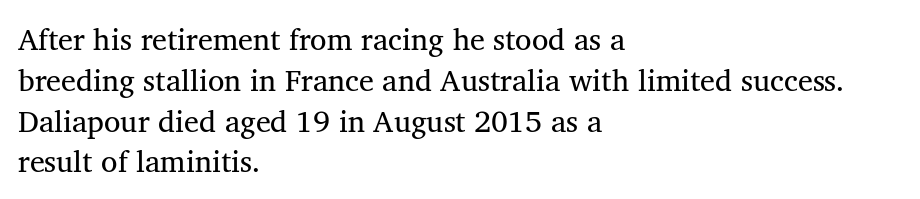
The image shows 30 px regular-weight serif type; set left-aligned, normal line spacing (1.36x), normal letter spacing, not underlined; medium stroke contrast and a medium x-height.
